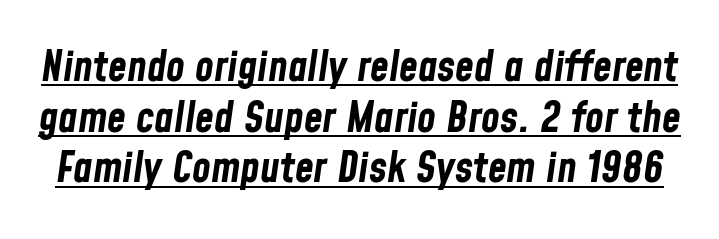
{"italic": "yes", "lean": "right", "slant_degrees": 8, "bold": "yes", "weight": "bold", "width": "condensed", "stroke_contrast": "low", "x_height": "medium", "monospaced": "no", "underline": "yes", "line_spacing_ratio": 1.18, "letter_spacing": "normal", "letter_spacing_em": 0.0, "glyph_px": 43}
